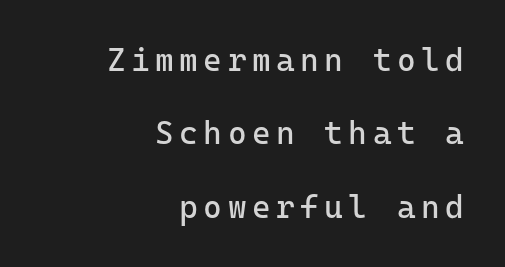
The image shows 32 px regular-weight sans-serif type, upright; set right-aligned, loose line spacing (2.29x), not underlined; low stroke contrast and a medium x-height.
